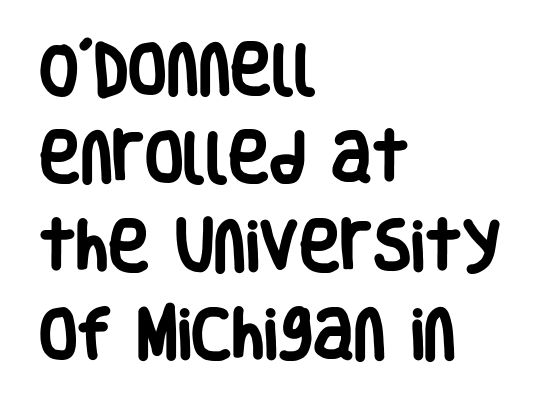
Q: Is the text bold? A: Yes.
Q: Is the text italic (slanted)? A: No, it is upright.
Q: Is the typeface a serif or a sans-serif typeface? A: Sans-serif.
Q: Is the text underlined? A: No.
Q: How is the paragraph aligned? A: Left-aligned.
Q: Is the spacing between letters normal or unusually wide? A: Normal.
Q: Is the spacing between lines tight, normal or loose? A: Normal.
Q: Width (condensed, normal, or wide)? A: Condensed.
Q: Stroke contrast? A: Low.
Q: x-height? A: Large.
Q: Monospaced? A: No.
